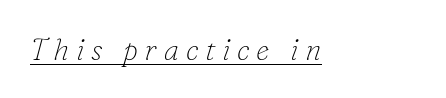
Compared with undecorated copy, this sample adds a rule below the words. Every character sits at an angle, as italics do. Think of a printed novel: that variable character pitch is what you see here. Someone cranked the tracking dial way up on this one.
